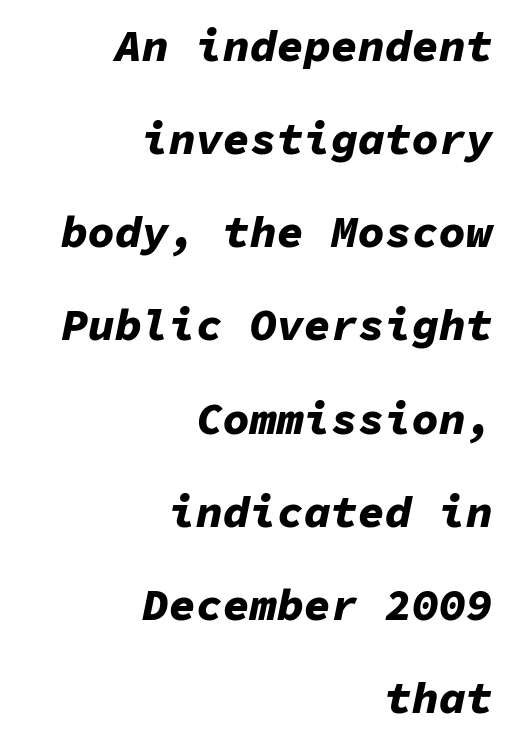
The passage shown is typed in a monospace face where columns stay perfectly aligned. One glance says open: line gaps are wider than usual. Every character sits at an angle, as italics do. Heavy, bold letterforms.
